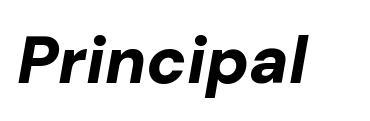
The image shows 66 px bold type, italic (leaning right); set normal letter spacing, not underlined; low stroke contrast and a medium x-height.
